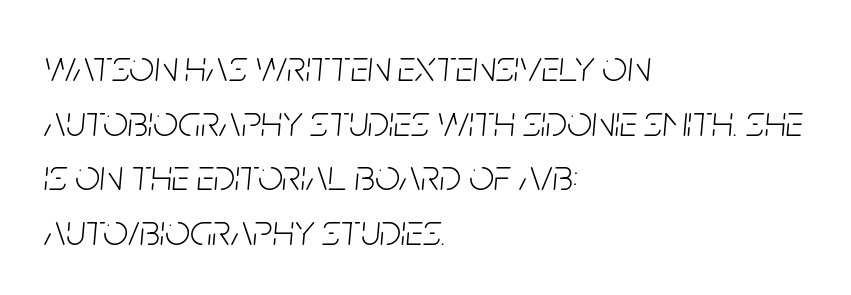
{"italic": "yes", "lean": "right", "slant_degrees": 5, "bold": "no", "weight": "light", "width": "condensed", "stroke_contrast": "low", "x_height": "large", "monospaced": "no", "underline": "no", "align": "left", "line_spacing_ratio": 1.24, "letter_spacing": "normal", "letter_spacing_em": 0.0, "glyph_px": 44}
